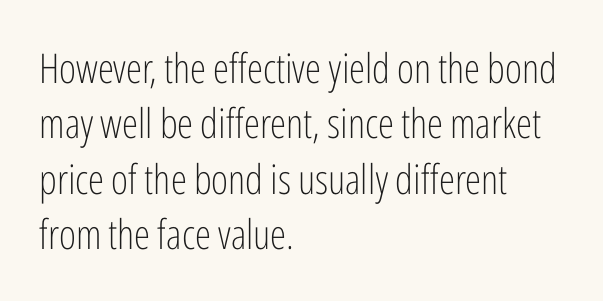
The face used here is proportionally spaced, like ordinary book or web type. The compositor pushed each line to the left boundary. Clear beneath every line of the passage. Honestly, the letter spacing is just normal — you wouldn't notice it.
